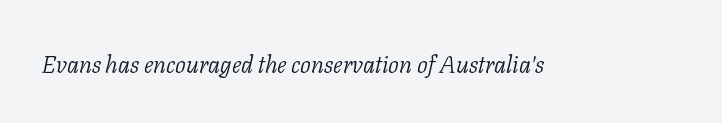
{"italic": "yes", "lean": "right", "slant_degrees": 11, "bold": "no", "underline": "no", "letter_spacing": "normal", "letter_spacing_em": 0.0, "glyph_px": 24}
